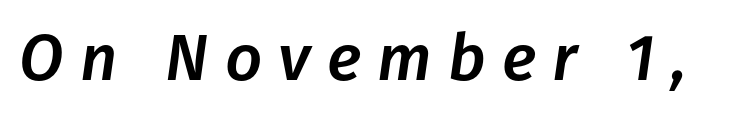
The image shows 65 px text type, italic (leaning right); set unusually wide letter spacing (+0.25 em), not underlined; low stroke contrast and a medium x-height.
